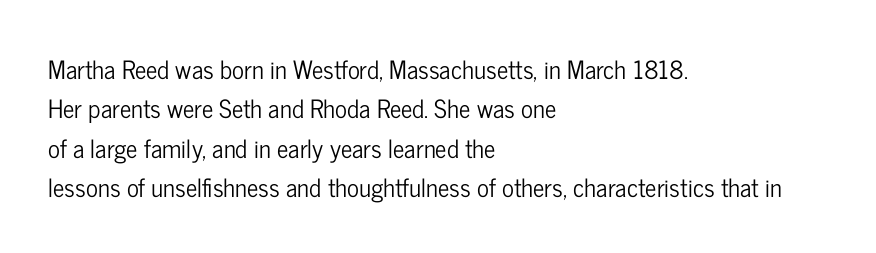
The setting favours the left margin, as ordinary paragraphs usually do. Is there any slant? The stems are plumb. A bare baseline throughout the passage. The letterforms sit shoulder to shoulder at normal distance. These lines sit exactly where default settings would place them.
